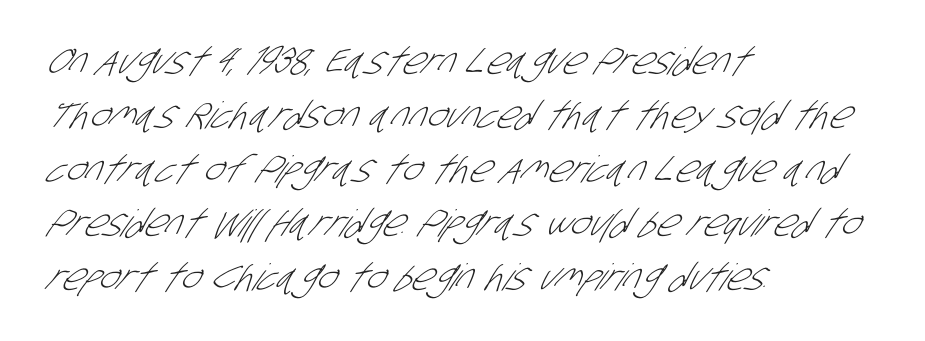
Q: Is the text bold? A: No.
Q: Is the typeface a serif or a sans-serif typeface? A: Sans-serif.
Q: Is the text underlined? A: No.
Q: How is the paragraph aligned? A: Left-aligned.
Q: Is the spacing between letters normal or unusually wide? A: Normal.
Q: Is the spacing between lines tight, normal or loose? A: Normal.
Q: Width (condensed, normal, or wide)? A: Condensed.
Q: Stroke contrast? A: Low.
Q: x-height? A: Large.
Q: Monospaced? A: No.
